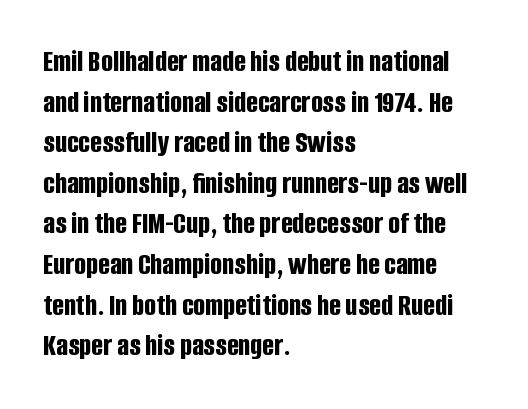
{"serif": "no", "italic": "no", "bold": "yes", "weight": "bold", "width": "condensed", "stroke_contrast": "low", "x_height": "large", "monospaced": "no", "underline": "no", "align": "left", "line_spacing": "normal", "line_spacing_ratio": 1.31, "letter_spacing": "normal", "letter_spacing_em": 0.0, "glyph_px": 31}
